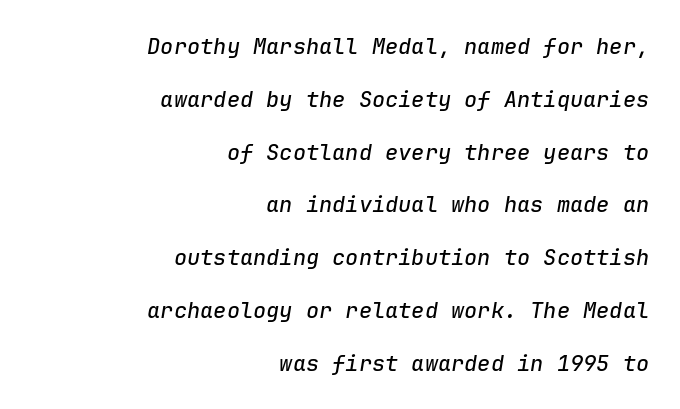
Q: Is the text italic (slanted)? A: Yes, it leans right by about 9 degrees.
Q: Is the text underlined? A: No.
Q: How is the paragraph aligned? A: Right-aligned.
Q: Is the spacing between letters normal or unusually wide? A: Normal.
Q: Is the spacing between lines tight, normal or loose? A: Loose.
